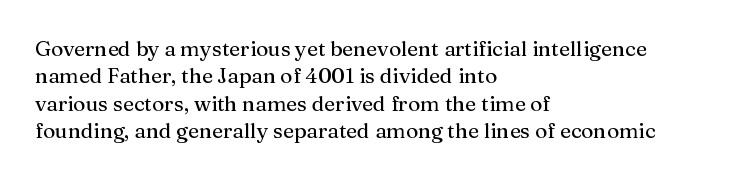
The image shows 21 px text type, upright; set left-aligned, normal line spacing (1.3x), normal letter spacing, not underlined.
